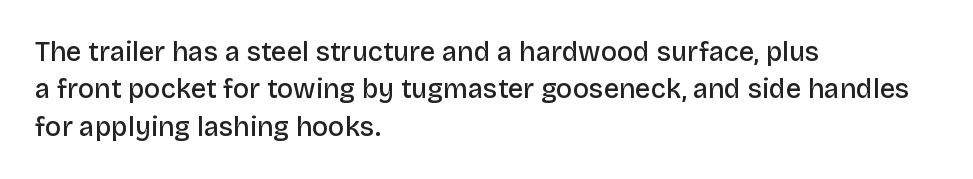
The image shows 27 px text type, upright; set left-aligned, normal line spacing (1.38x), normal letter spacing, not underlined.
